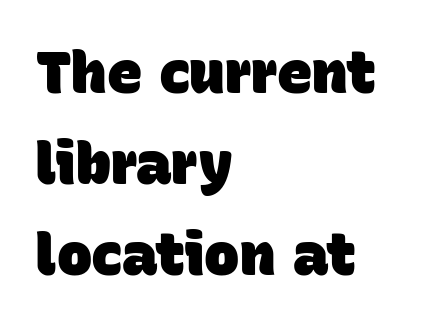
The image shows 59 px heavy sans-serif type; set left-aligned, normal line spacing (1.54x), normal letter spacing, not underlined; low stroke contrast and a large x-height.
